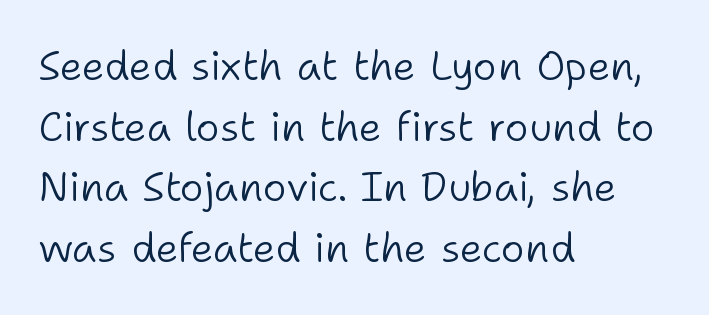
Q: Is the text bold? A: No.
Q: Is the text italic (slanted)? A: No, it is upright.
Q: Is the typeface a serif or a sans-serif typeface? A: Sans-serif.
Q: Is the text underlined? A: No.
Q: How is the paragraph aligned? A: Left-aligned.
Q: Is the spacing between letters normal or unusually wide? A: Normal.
Q: Is the spacing between lines tight, normal or loose? A: Normal.
Q: Width (condensed, normal, or wide)? A: Normal.
Q: Stroke contrast? A: Low.
Q: x-height? A: Medium.
Q: Monospaced? A: No.
